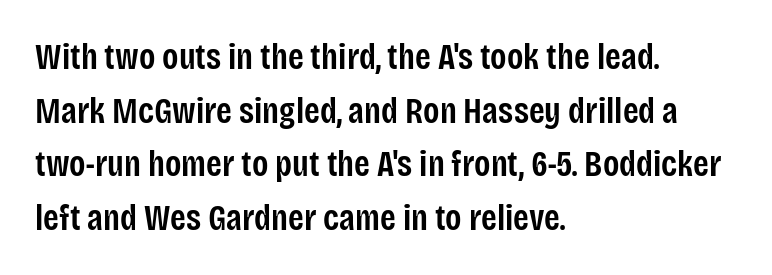
Q: Is the text bold? A: Semi-bold.
Q: Is the text italic (slanted)? A: No, it is upright.
Q: Is the typeface a serif or a sans-serif typeface? A: Sans-serif.
Q: Is the text underlined? A: No.
Q: How is the paragraph aligned? A: Left-aligned.
Q: Is the spacing between letters normal or unusually wide? A: Normal.
Q: Is the spacing between lines tight, normal or loose? A: Normal.
Q: Width (condensed, normal, or wide)? A: Condensed.
Q: Stroke contrast? A: Low.
Q: x-height? A: Large.
Q: Monospaced? A: No.
